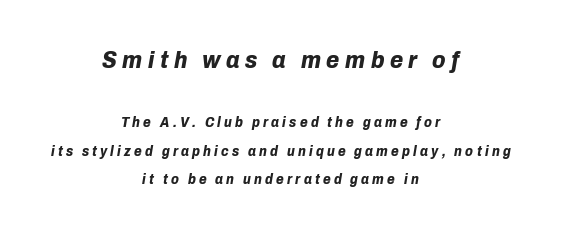
The glyphs have the mass of a bold cut. Alignment: centered. Has an underline been added? It has not. How would I describe the line gaps? Wide and relaxed. Large over small — that's the arrangement of the two blocks here. A typesetter would call this heavily tracked-out type.
